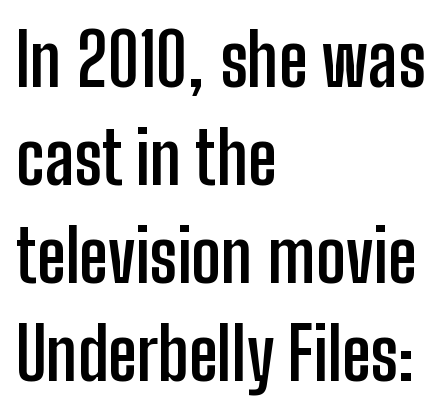
Q: Is the text bold? A: Yes.
Q: Is the text italic (slanted)? A: No, it is upright.
Q: Is the typeface a serif or a sans-serif typeface? A: Sans-serif.
Q: Is the text underlined? A: No.
Q: How is the paragraph aligned? A: Left-aligned.
Q: Is the spacing between letters normal or unusually wide? A: Normal.
Q: Is the spacing between lines tight, normal or loose? A: Normal.
Q: Width (condensed, normal, or wide)? A: Condensed.
Q: Stroke contrast? A: Low.
Q: x-height? A: Medium.
Q: Monospaced? A: No.
